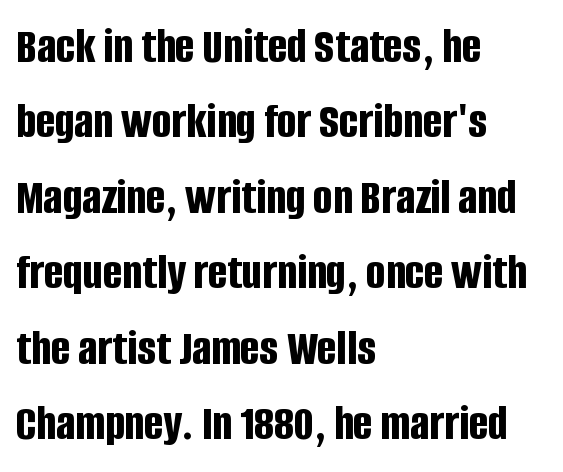
The image shows 51 px bold, condensed sans-serif type, upright; set left-aligned, normal line spacing (1.48x), normal letter spacing, not underlined; low stroke contrast and a large x-height.
